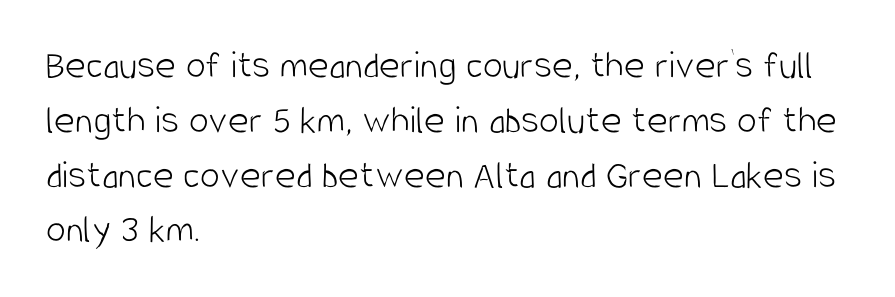
Q: Is the text bold? A: No.
Q: Is the text italic (slanted)? A: No, it is upright.
Q: Is the typeface a serif or a sans-serif typeface? A: Sans-serif.
Q: Is the text underlined? A: No.
Q: How is the paragraph aligned? A: Left-aligned.
Q: Is the spacing between letters normal or unusually wide? A: Normal.
Q: Is the spacing between lines tight, normal or loose? A: Normal.
Q: Width (condensed, normal, or wide)? A: Condensed.
Q: Stroke contrast? A: Low.
Q: x-height? A: Large.
Q: Monospaced? A: No.
